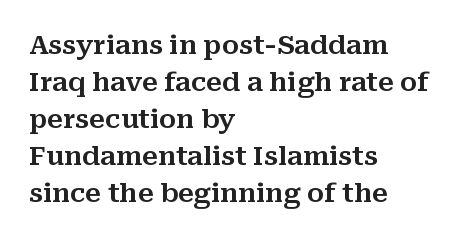
{"italic": "no", "underline": "no", "align": "left", "line_spacing": "normal", "line_spacing_ratio": 1.42, "letter_spacing": "normal", "letter_spacing_em": 0.0, "glyph_px": 26}
